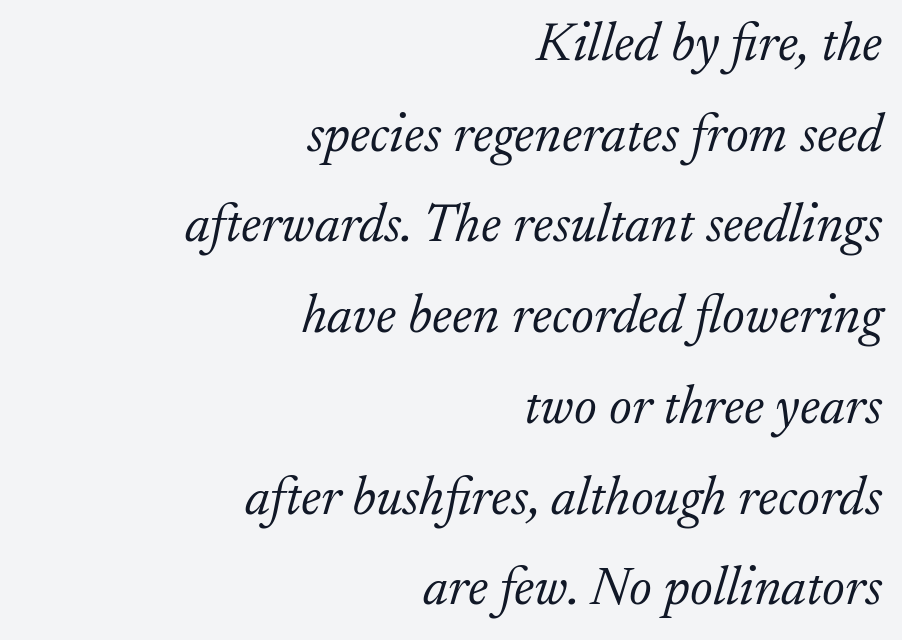
The image shows 54 px light serif type, italic (leaning right); set right-aligned, normal line spacing (1.68x), normal letter spacing, not underlined; low stroke contrast and a small x-height.
